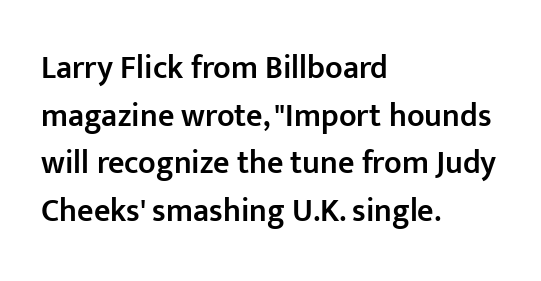
{"serif": "no", "italic": "no", "bold": "semi", "weight": "semibold", "width": "normal", "stroke_contrast": "low", "x_height": "medium", "monospaced": "no", "underline": "no", "align": "left", "line_spacing": "normal", "line_spacing_ratio": 1.49, "letter_spacing": "normal", "letter_spacing_em": 0.0, "glyph_px": 32}
